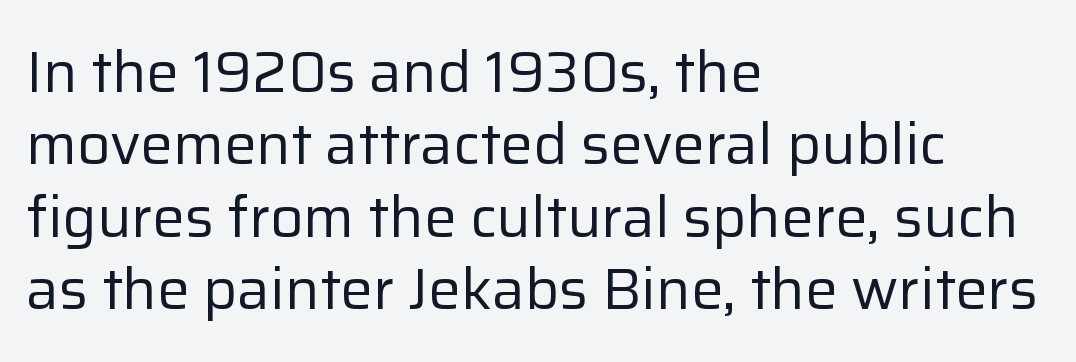
Is this a sans? Yes — the strokes have no serifs. Do the letters lean? They stand straight. Standard letterfit; no display-style spreading of the glyphs. Think of a printed novel: that variable character pitch is what you see here. The lines are quadded left.
